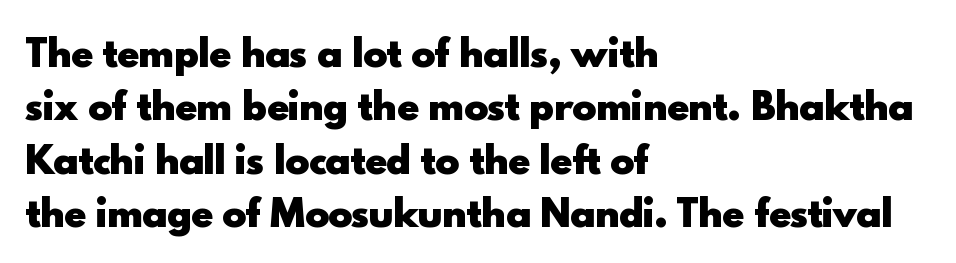
Pretty heavy lettering here — definitely bold. Quick note: interline space is typical. Short note: letters normally spaced. Note the varied advance widths — an 'i' is clearly narrower than an 'm'.
